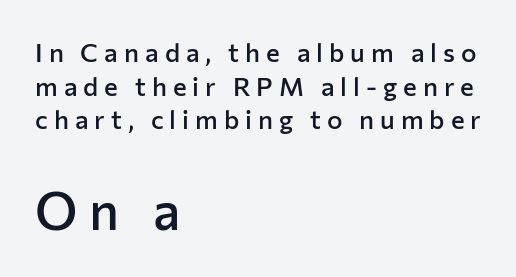
The image shows 52 px semibold sans-serif type, upright; set left-aligned, normal line spacing (1.29x), unusually wide letter spacing (+0.23 em), not underlined; the second (bottom) block is 2.0x larger; low stroke contrast and a medium x-height.
